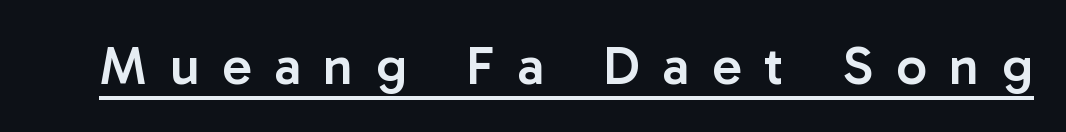
The image shows 54 px semibold sans-serif type, upright; set unusually wide letter spacing (+0.42 em), underlined; low stroke contrast and a medium x-height.
